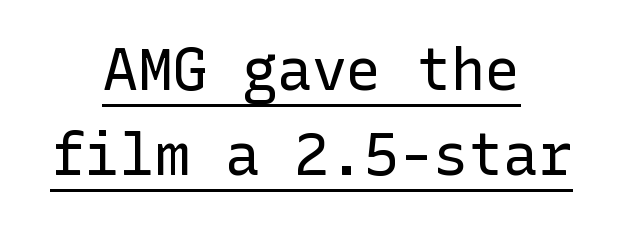
{"serif": "no", "italic": "no", "bold": "no", "weight": "regular", "width": "normal", "stroke_contrast": "low", "x_height": "medium", "underline": "yes", "align": "center", "line_spacing": "normal", "line_spacing_ratio": 1.47, "letter_spacing": "normal", "letter_spacing_em": 0.0, "glyph_px": 58}
